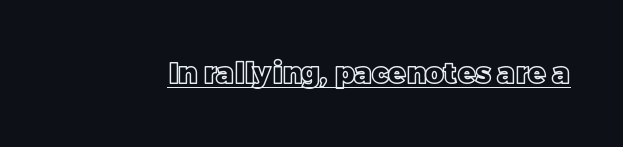
{"italic": "no", "width": "normal", "x_height": "large", "monospaced": "no", "underline": "yes", "letter_spacing": "normal", "letter_spacing_em": 0.0, "glyph_px": 29}
